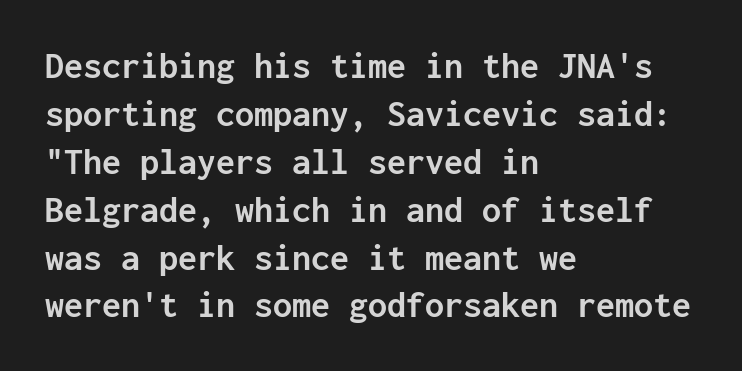
The image shows 38 px semibold sans-serif type, upright, monospaced; set left-aligned, normal line spacing (1.26x), normal letter spacing, not underlined; low stroke contrast and a medium x-height.
